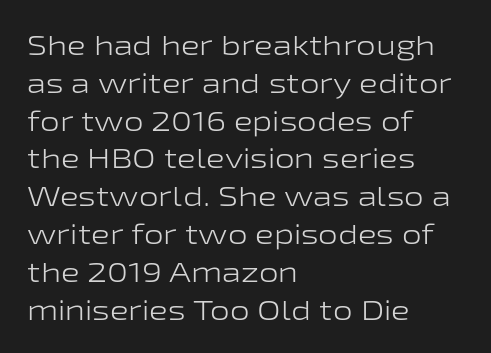
{"serif": "no", "italic": "no", "bold": "no", "weight": "light", "width": "wide", "stroke_contrast": "low", "x_height": "medium", "monospaced": "no", "underline": "no", "align": "left", "line_spacing": "normal", "line_spacing_ratio": 1.35, "letter_spacing": "normal", "letter_spacing_em": 0.0, "glyph_px": 28}
